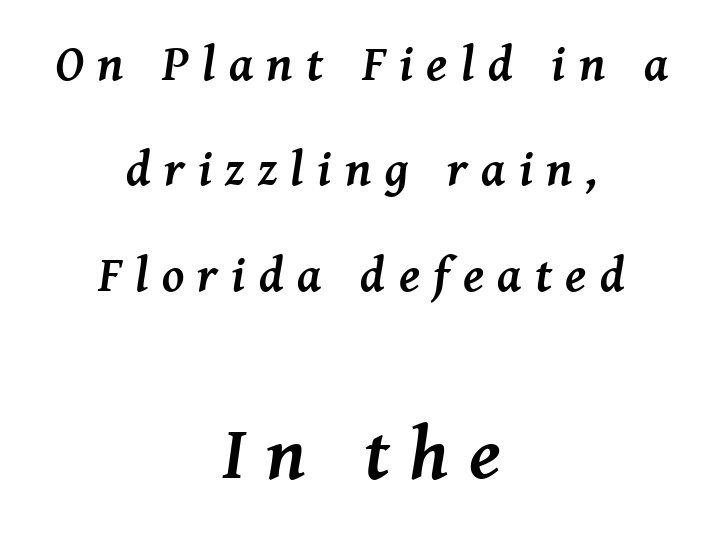
{"serif": "yes", "italic": "yes", "lean": "right", "slant_degrees": 8, "bold": "yes", "weight": "semibold", "width": "normal", "stroke_contrast": "medium", "x_height": "medium", "monospaced": "no", "underline": "no", "align": "center", "line_spacing": "loose", "line_spacing_ratio": 2.11, "letter_spacing": "wide", "letter_spacing_em": 0.27, "larger_block": "second", "size_ratio": 1.5, "glyph_px": 75}
